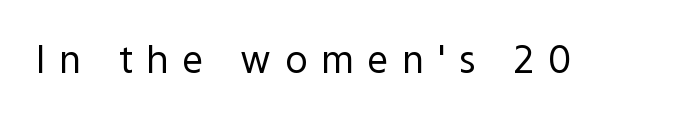
Q: Is the text bold? A: No.
Q: Is the text italic (slanted)? A: No, it is upright.
Q: Is the typeface a serif or a sans-serif typeface? A: Sans-serif.
Q: Is the text underlined? A: No.
Q: Is the spacing between letters normal or unusually wide? A: Unusually wide.
Q: Width (condensed, normal, or wide)? A: Normal.
Q: x-height? A: Medium.
Q: Monospaced? A: No.
